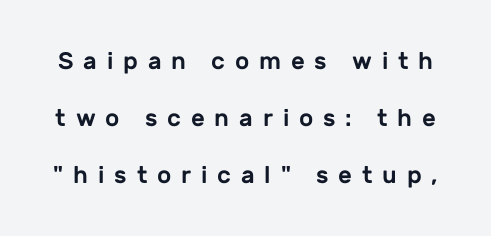
Q: Is the text italic (slanted)? A: No, it is upright.
Q: Is the text underlined? A: No.
Q: Is the spacing between letters normal or unusually wide? A: Unusually wide.
Q: Is the spacing between lines tight, normal or loose? A: Loose.
